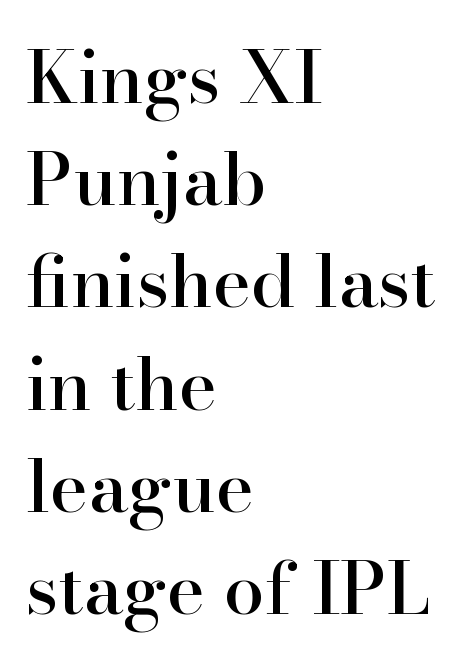
The image shows 73 px serif type, upright; set left-aligned, normal line spacing (1.4x), normal letter spacing, not underlined; high stroke contrast and a small x-height.
